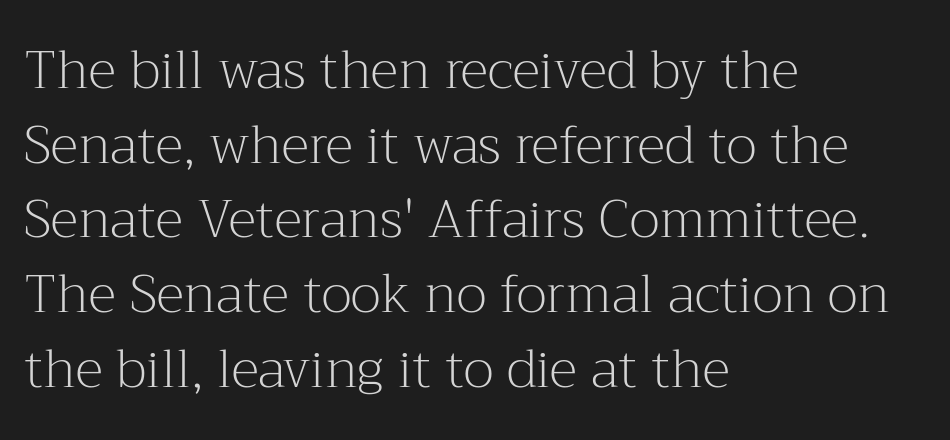
Casual observation: everything's shoved over to the left. This sample has the flowing, uneven cadence of proportional lettering. This is roman type, the default non-slanted kind. Caption: face not bold, strokes unweighted. Vertical spacing — default.
